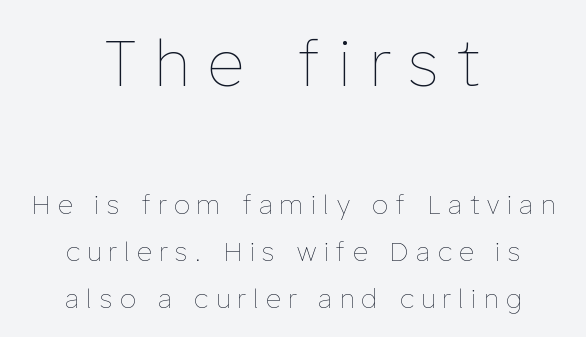
Quick note: underline off. Ink coverage per letter is moderate at most. Every stem runs plumb, perpendicular to the baseline. Type size steps down from the first block to the second. Varying glyph widths throughout — classic text-font behaviour.
